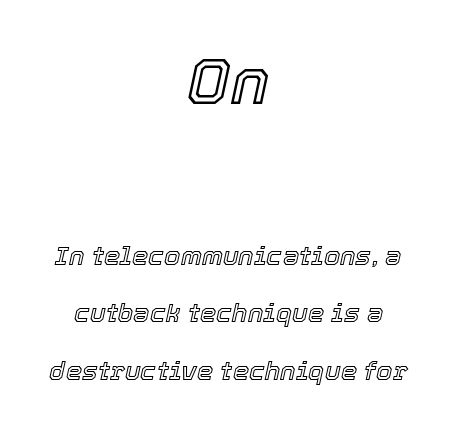
Q: Is the text italic (slanted)? A: Yes, it leans right by about 12 degrees.
Q: Is the text underlined? A: No.
Q: How is the paragraph aligned? A: Centered.
Q: Is the spacing between letters normal or unusually wide? A: Normal.
Q: Is the spacing between lines tight, normal or loose? A: Loose.
Q: Which block of text is set in a larger size, the first (top) or the second (bottom)? A: The first (top) one.
Q: Width (condensed, normal, or wide)? A: Normal.
Q: x-height? A: Medium.
Q: Monospaced? A: No.
